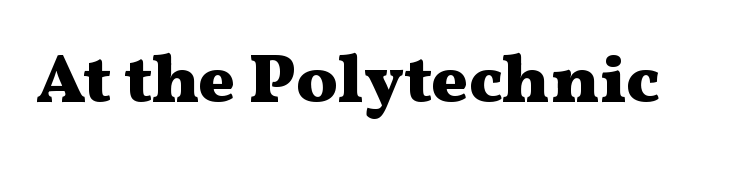
The letters carry serifs — small finishing strokes at the ends of their stems. Weight: bold. Each row of text sits above clean, open space. When letters stand straight like this, we call the style roman or upright. The rendering uses natural spacing where letterforms have individual widths. Characters follow at the spacing the type designer built in.
